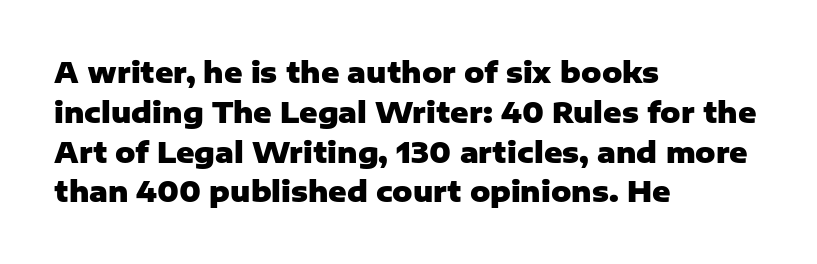
{"serif": "no", "italic": "no", "bold": "yes", "weight": "heavy", "width": "normal", "stroke_contrast": "low", "x_height": "medium", "monospaced": "no", "underline": "no", "align": "left", "line_spacing": "normal", "line_spacing_ratio": 1.42, "letter_spacing": "normal", "letter_spacing_em": 0.0, "glyph_px": 28}
